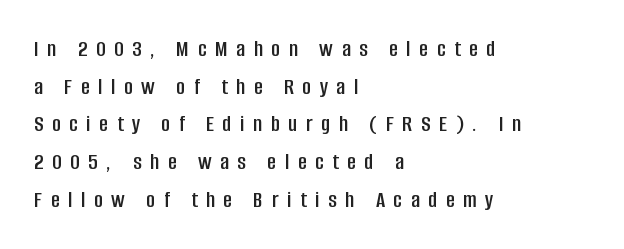
Q: Is the text italic (slanted)? A: No, it is upright.
Q: Is the text underlined? A: No.
Q: How is the paragraph aligned? A: Left-aligned.
Q: Is the spacing between letters normal or unusually wide? A: Unusually wide.
Q: Is the spacing between lines tight, normal or loose? A: Normal.
